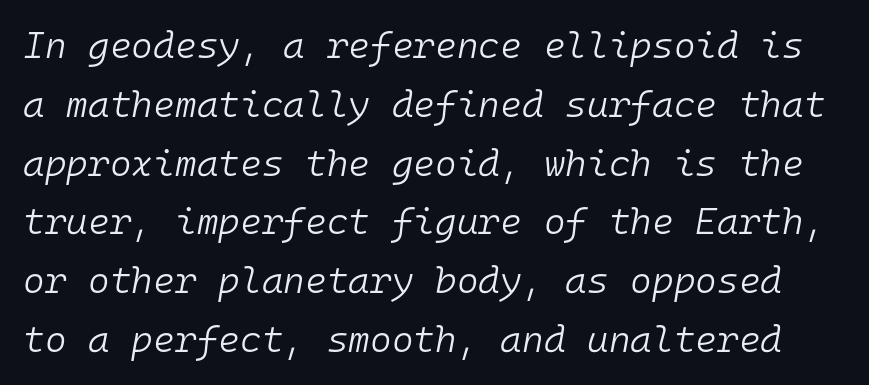
{"italic": "yes", "lean": "right", "slant_degrees": 10, "bold": "no", "weight": "light", "width": "normal", "stroke_contrast": "low", "x_height": "medium", "monospaced": "yes", "underline": "no", "line_spacing": "normal", "line_spacing_ratio": 1.59, "letter_spacing": "normal", "letter_spacing_em": 0.0, "glyph_px": 37}
